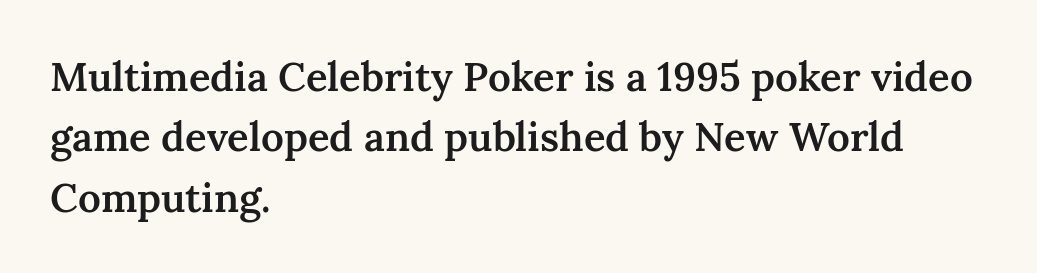
The image shows 40 px semibold serif type, upright; set left-aligned, normal line spacing (1.51x), normal letter spacing, not underlined; medium stroke contrast and a medium x-height.
